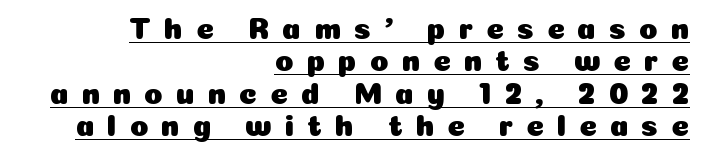
The image shows 30 px sans-serif type, upright; set right-aligned, tight line spacing (1.08x), unusually wide letter spacing (+0.43 em), underlined; low stroke contrast and a medium x-height.
